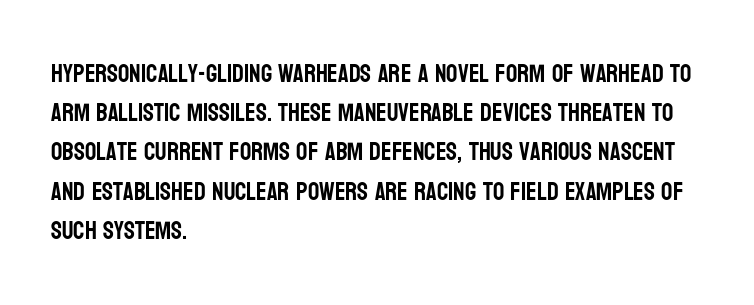
Q: Is the text italic (slanted)? A: No, it is upright.
Q: Is the text underlined? A: No.
Q: How is the paragraph aligned? A: Left-aligned.
Q: Is the spacing between letters normal or unusually wide? A: Normal.
Q: Is the spacing between lines tight, normal or loose? A: Normal.
